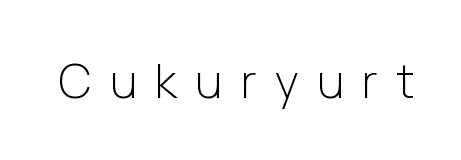
Stroke terminals: plain, sans-serif. The rendering inserts visible extra space after every character. Quick note: not italic, upright. Think of a printed novel: that variable character pitch is what you see here.
